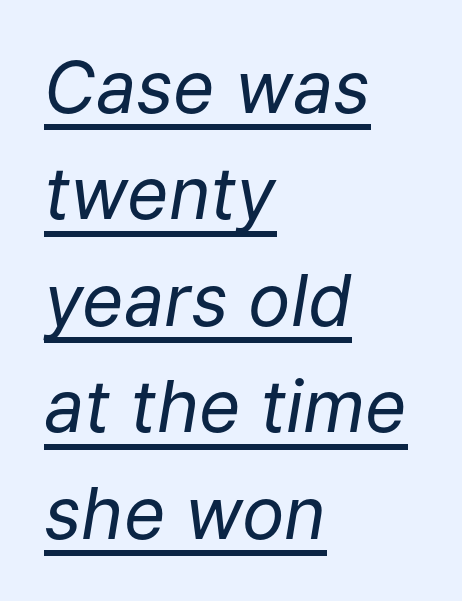
Q: Is the text bold? A: No.
Q: Is the text italic (slanted)? A: Yes, it leans right by about 9 degrees.
Q: Is the text underlined? A: Yes.
Q: How is the paragraph aligned? A: Left-aligned.
Q: Is the spacing between letters normal or unusually wide? A: Normal.
Q: Is the spacing between lines tight, normal or loose? A: Normal.
Q: Width (condensed, normal, or wide)? A: Normal.
Q: Stroke contrast? A: Low.
Q: x-height? A: Medium.
Q: Monospaced? A: No.
